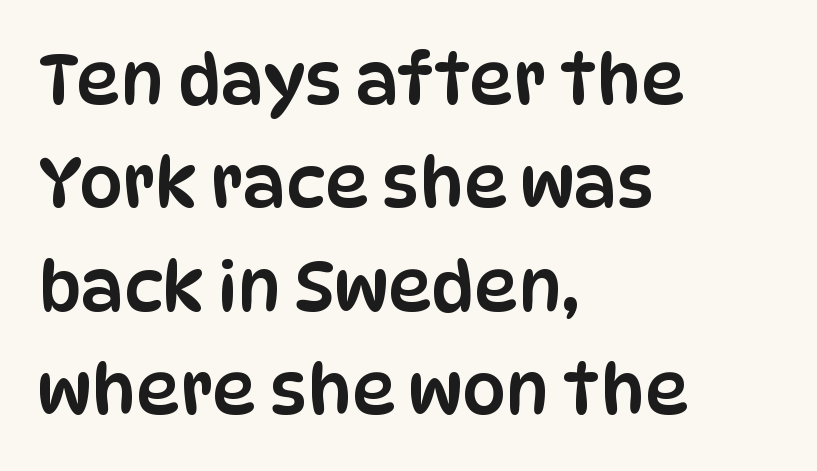
{"serif": "no", "italic": "no", "width": "condensed", "stroke_contrast": "low", "x_height": "large", "monospaced": "no", "underline": "no", "align": "left", "line_spacing": "normal", "line_spacing_ratio": 1.5, "letter_spacing": "normal", "letter_spacing_em": 0.0, "glyph_px": 69}
